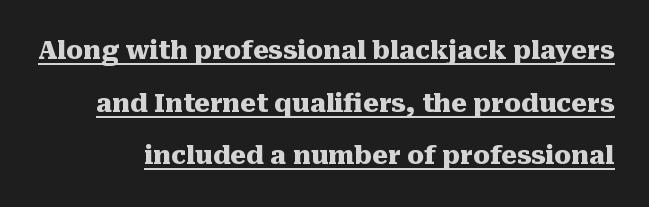
Q: Is the text bold? A: Yes.
Q: Is the text italic (slanted)? A: No, it is upright.
Q: Is the text underlined? A: Yes.
Q: Is the spacing between letters normal or unusually wide? A: Normal.
Q: Is the spacing between lines tight, normal or loose? A: Loose.
